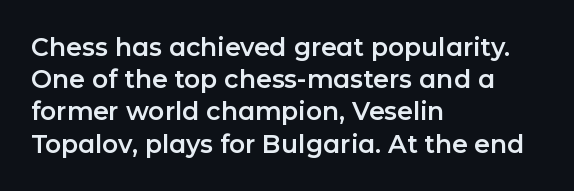
The image shows 25 px text type, upright; set left-aligned, normal line spacing (1.29x), normal letter spacing, not underlined.
